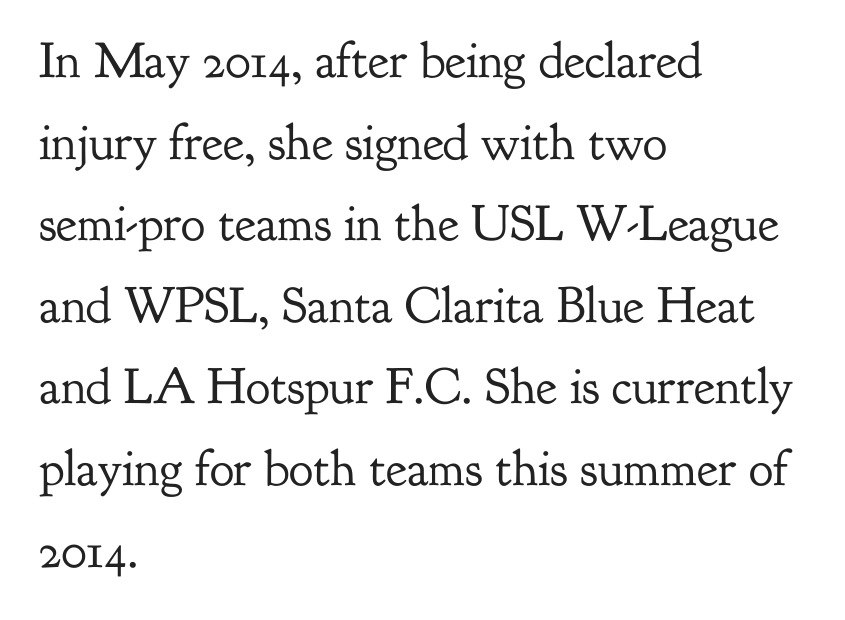
Q: Is the text bold? A: No.
Q: Is the text italic (slanted)? A: No, it is upright.
Q: Is the typeface a serif or a sans-serif typeface? A: Serif.
Q: Is the text underlined? A: No.
Q: How is the paragraph aligned? A: Left-aligned.
Q: Is the spacing between letters normal or unusually wide? A: Normal.
Q: Is the spacing between lines tight, normal or loose? A: Normal.
Q: Width (condensed, normal, or wide)? A: Normal.
Q: Stroke contrast? A: Low.
Q: x-height? A: Small.
Q: Monospaced? A: No.
